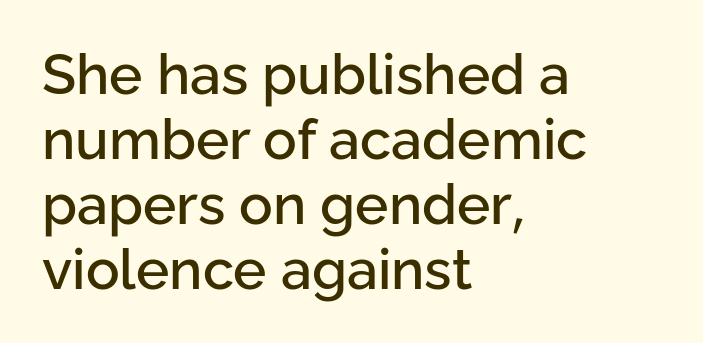
{"serif": "no", "italic": "no", "width": "normal", "stroke_contrast": "low", "x_height": "medium", "monospaced": "no", "underline": "no", "align": "left", "line_spacing_ratio": 1.16, "letter_spacing": "normal", "letter_spacing_em": 0.0, "glyph_px": 56}
